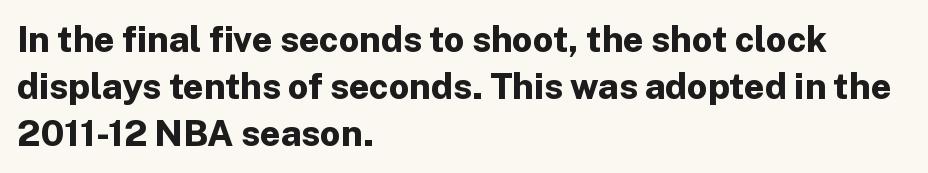
{"serif": "no", "italic": "no", "bold": "yes", "weight": "bold", "width": "normal", "stroke_contrast": "low", "x_height": "medium", "monospaced": "no", "underline": "no", "align": "left", "line_spacing": "normal", "line_spacing_ratio": 1.31, "letter_spacing": "normal", "letter_spacing_em": 0.0, "glyph_px": 36}
